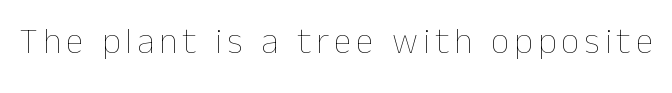
The strip under each line holds only bare page. Rendered with straight, roman letterforms. The rendering uses natural spacing where letterforms have individual widths. Stems and bowls with no extra thickness — not bold.
